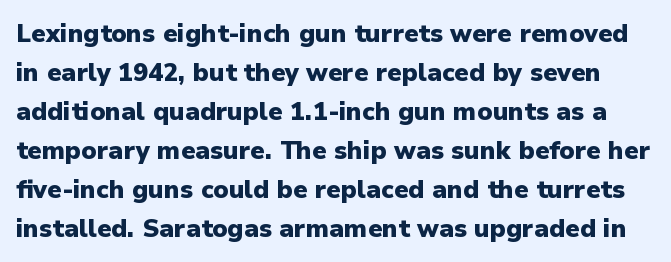
{"italic": "no", "bold": "yes", "underline": "no", "line_spacing": "normal", "line_spacing_ratio": 1.56, "letter_spacing": "normal", "letter_spacing_em": 0.0, "glyph_px": 25}
